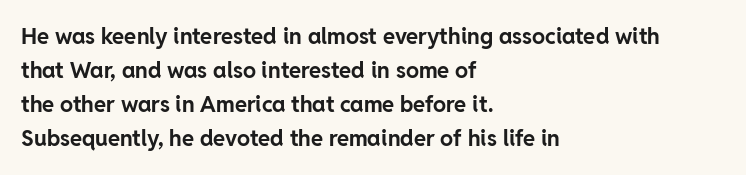
{"italic": "no", "bold": "yes", "underline": "no", "align": "left", "line_spacing": "normal", "line_spacing_ratio": 1.55, "letter_spacing": "normal", "letter_spacing_em": 0.0, "glyph_px": 22}
